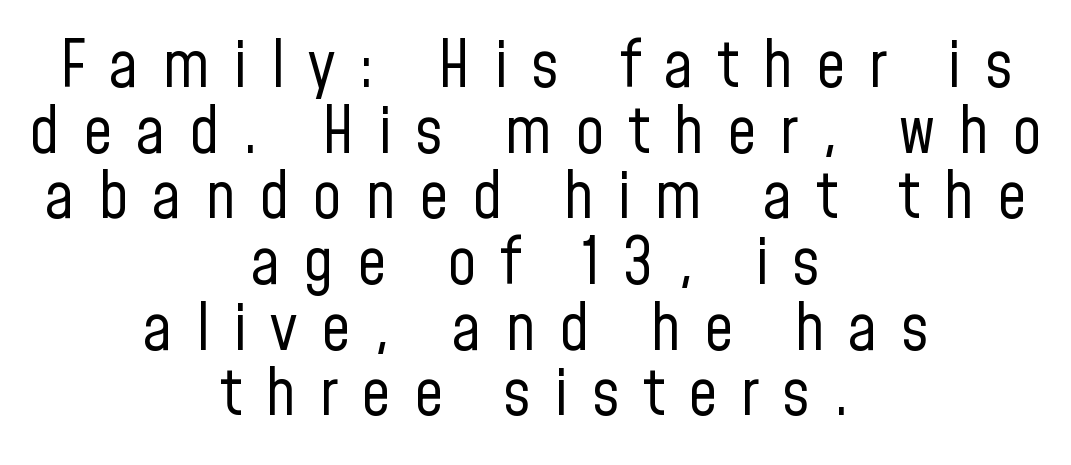
The rendering positions every line midway between the sides. Tracking value appears strongly positive — letters spread wide. Spacing verdict: proportional, widths tailored to each character. The foot of each line stays bare and open.
